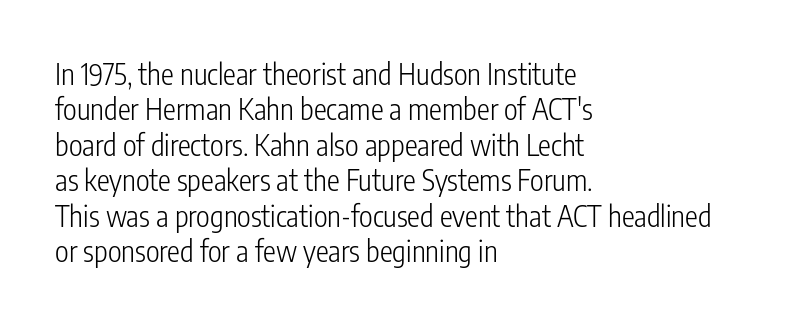
Q: Is the text bold? A: No.
Q: Is the text italic (slanted)? A: No, it is upright.
Q: Is the typeface a serif or a sans-serif typeface? A: Sans-serif.
Q: Is the text underlined? A: No.
Q: How is the paragraph aligned? A: Left-aligned.
Q: Is the spacing between letters normal or unusually wide? A: Normal.
Q: Width (condensed, normal, or wide)? A: Condensed.
Q: Stroke contrast? A: Low.
Q: x-height? A: Medium.
Q: Monospaced? A: No.
